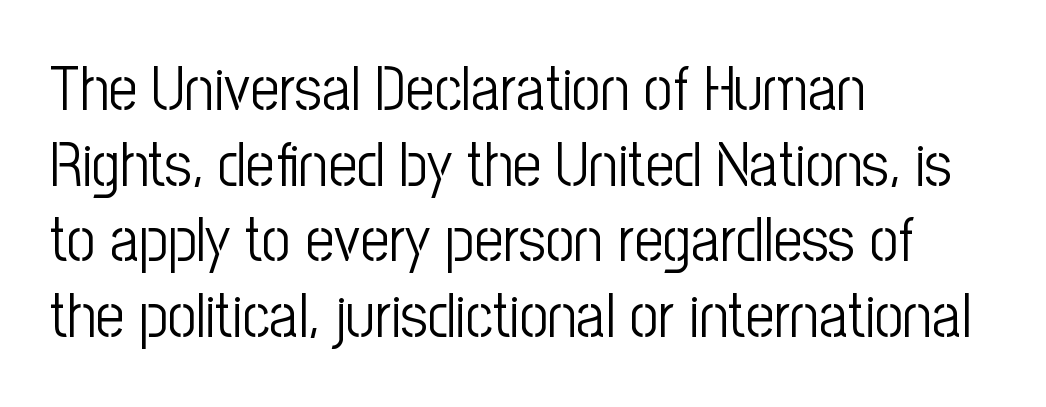
Q: Is the text bold? A: No.
Q: Is the text italic (slanted)? A: No, it is upright.
Q: Is the typeface a serif or a sans-serif typeface? A: Sans-serif.
Q: Is the text underlined? A: No.
Q: How is the paragraph aligned? A: Left-aligned.
Q: Is the spacing between letters normal or unusually wide? A: Normal.
Q: Width (condensed, normal, or wide)? A: Condensed.
Q: Stroke contrast? A: Low.
Q: x-height? A: Medium.
Q: Monospaced? A: No.
